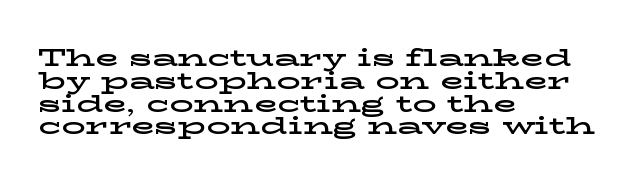
Casual observation: everything's shoved over to the left. Has an underline been added? It has not. Every character sits straight up, as roman type does. Words appear dense and cohesive because spacing is normal. How would I describe the line gaps? Narrow and economical.
